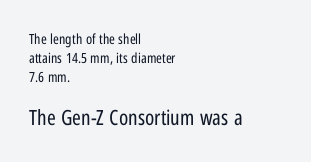
Q: Is the text bold? A: No.
Q: Is the text italic (slanted)? A: No, it is upright.
Q: Is the text underlined? A: No.
Q: How is the paragraph aligned? A: Left-aligned.
Q: Is the spacing between letters normal or unusually wide? A: Normal.
Q: Is the spacing between lines tight, normal or loose? A: Normal.
Q: Which block of text is set in a larger size, the first (top) or the second (bottom)? A: The second (bottom) one.
